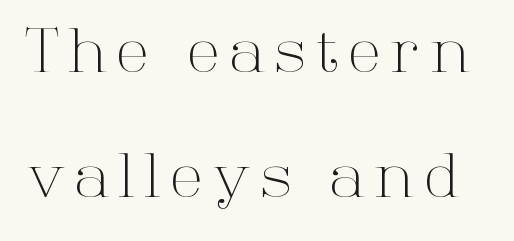
A typesetter would call this proportional, since set widths differ per character. Is there much room between lines? Yes — plenty of vertical air separates them. No italicization has been applied; the sample stays upright. Does the type have serifs? Yes, each stem ends in a small foot.
